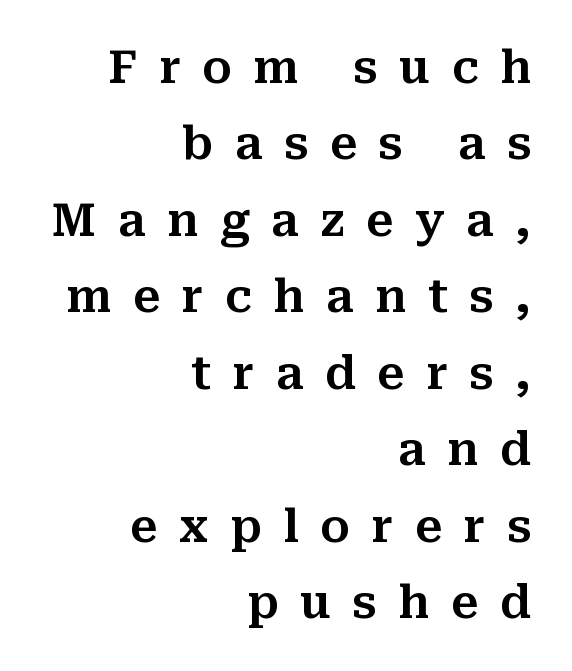
The image shows 45 px serif type, upright; set right-aligned, normal line spacing (1.7x), unusually wide letter spacing (+0.48 em), not underlined; medium stroke contrast and a medium x-height.
